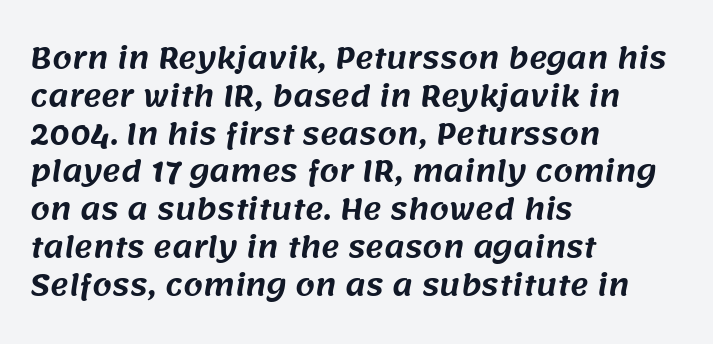
The image shows 28 px sans-serif type; set left-aligned, normal line spacing (1.35x), normal letter spacing, not underlined; medium stroke contrast and a large x-height.
